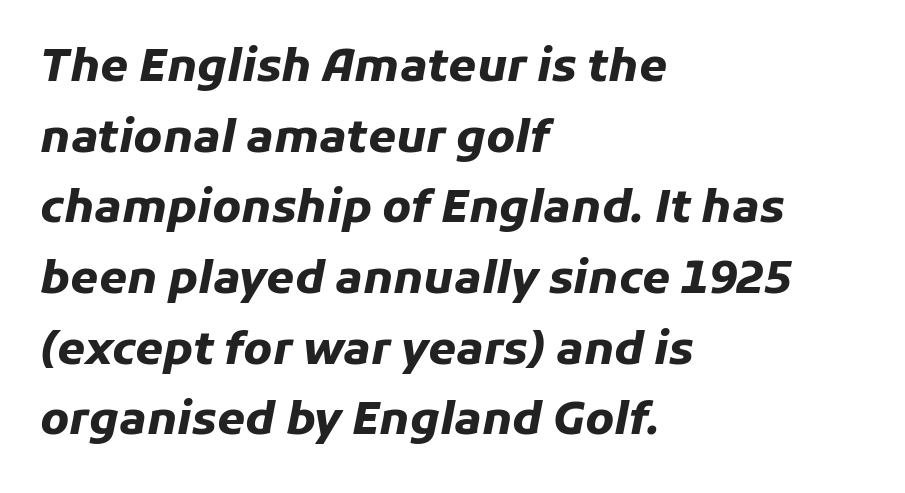
Q: Is the text bold? A: Yes.
Q: Is the text italic (slanted)? A: Yes, it leans right by about 11 degrees.
Q: Is the text underlined? A: No.
Q: How is the paragraph aligned? A: Left-aligned.
Q: Is the spacing between letters normal or unusually wide? A: Normal.
Q: Is the spacing between lines tight, normal or loose? A: Normal.
Q: Width (condensed, normal, or wide)? A: Normal.
Q: Stroke contrast? A: Low.
Q: x-height? A: Medium.
Q: Monospaced? A: No.
